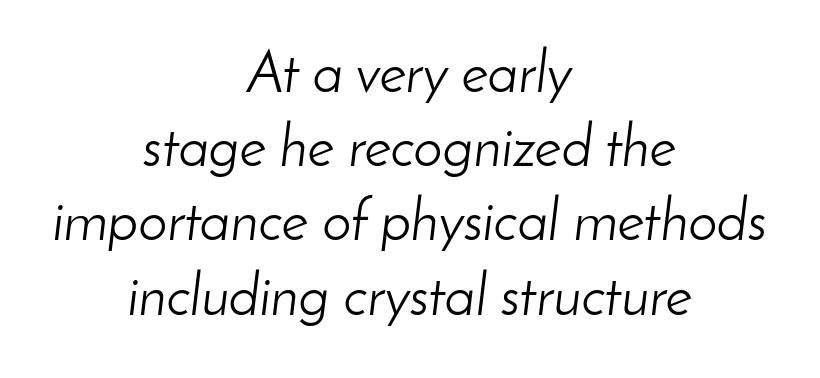
This sample has the flowing, uneven cadence of proportional lettering. Observe the ordinary spacing: letters are neighbours, not strangers. Descender tails drop into unmarked territory. This sample uses an oblique cut, with every glyph tilted off the vertical. Compared with a typical body face, this is equally light or lighter still.
